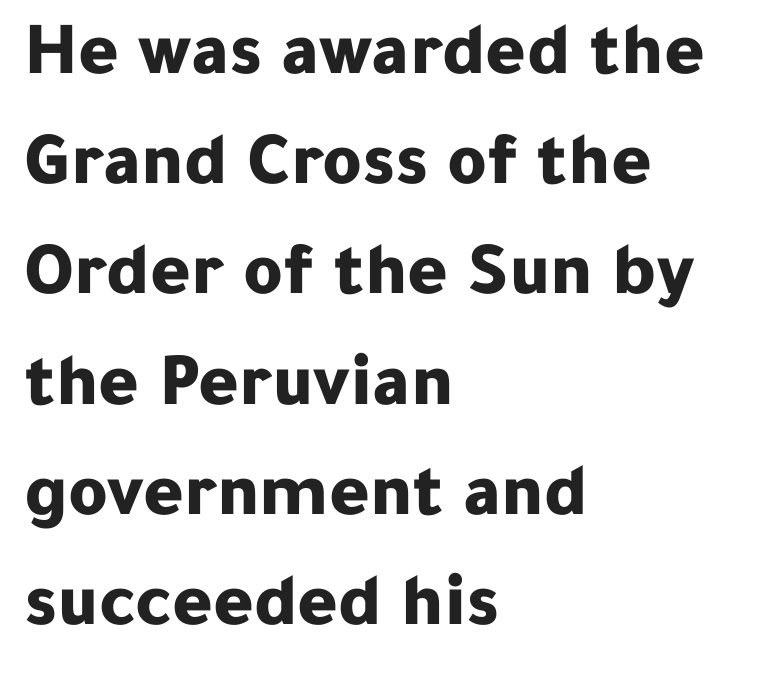
The image shows 76 px bold sans-serif type, upright; set left-aligned, normal line spacing (1.45x), normal letter spacing, not underlined; low stroke contrast and a medium x-height.
